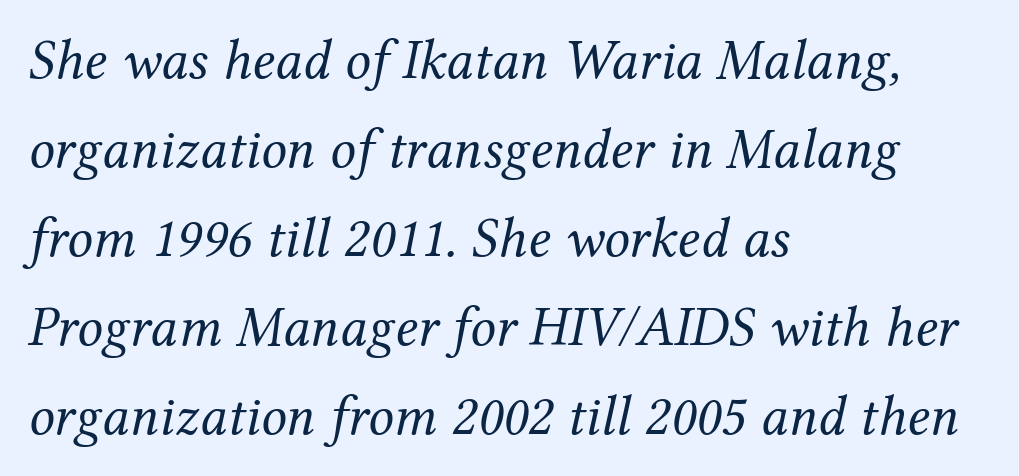
Q: Is the text bold? A: No.
Q: Is the text italic (slanted)? A: Yes, it leans right by about 12 degrees.
Q: Is the typeface a serif or a sans-serif typeface? A: Serif.
Q: Is the text underlined? A: No.
Q: How is the paragraph aligned? A: Left-aligned.
Q: Is the spacing between letters normal or unusually wide? A: Normal.
Q: Is the spacing between lines tight, normal or loose? A: Normal.
Q: Width (condensed, normal, or wide)? A: Normal.
Q: Stroke contrast? A: Medium.
Q: x-height? A: Medium.
Q: Monospaced? A: No.
